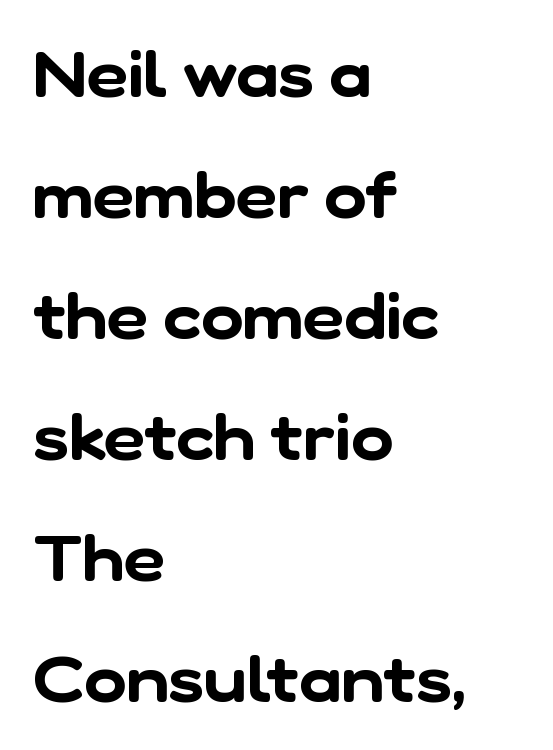
{"serif": "no", "width": "normal", "stroke_contrast": "low", "x_height": "medium", "monospaced": "no", "underline": "no", "align": "left", "line_spacing_ratio": 1.89, "letter_spacing": "normal", "letter_spacing_em": 0.0, "glyph_px": 64}
